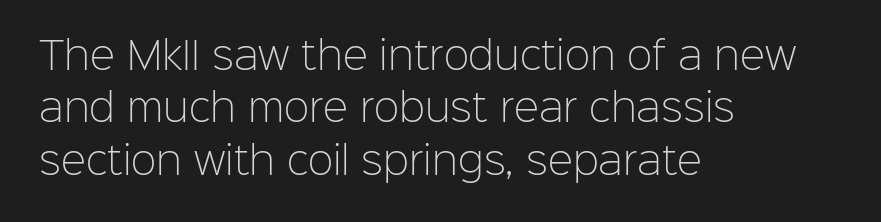
{"serif": "no", "italic": "no", "bold": "no", "weight": "light", "width": "normal", "stroke_contrast": "low", "x_height": "medium", "monospaced": "no", "underline": "no", "align": "left", "line_spacing": "normal", "line_spacing_ratio": 1.38, "letter_spacing": "normal", "letter_spacing_em": 0.0, "glyph_px": 38}
